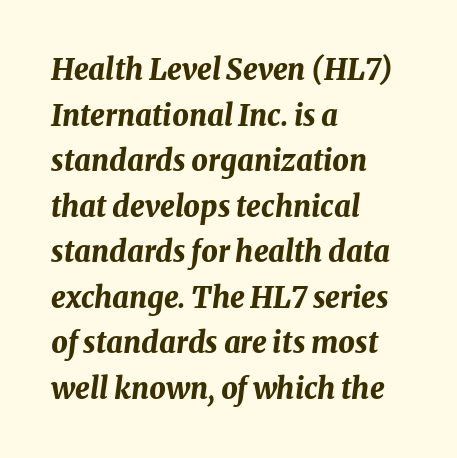
Q: Is the text bold? A: Yes.
Q: Is the text italic (slanted)? A: Yes, it leans right by about 8 degrees.
Q: Is the text underlined? A: No.
Q: How is the paragraph aligned? A: Left-aligned.
Q: Is the spacing between letters normal or unusually wide? A: Normal.
Q: Is the spacing between lines tight, normal or loose? A: Normal.
Q: Width (condensed, normal, or wide)? A: Normal.
Q: Stroke contrast? A: Medium.
Q: x-height? A: Medium.
Q: Monospaced? A: No.
